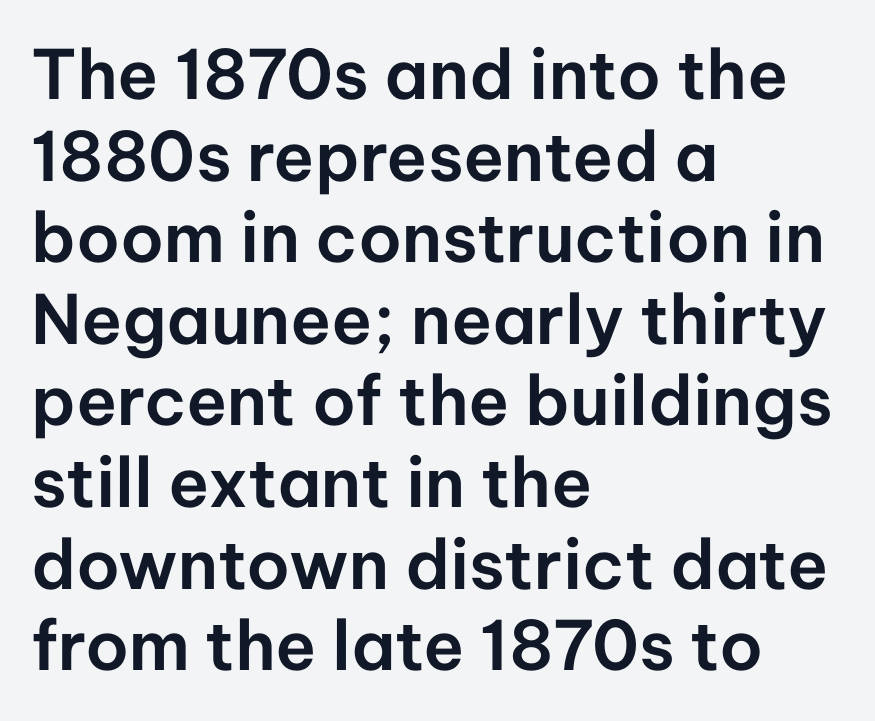
The paragraph shown leans on its left margin. Does the lettering tilt? It doesn't — this is upright. Check where the strokes stop: nothing finishes them off — pure sans. A typesetter would call this proportional, since set widths differ per character. Unmarked baselines from the first word to the last.
